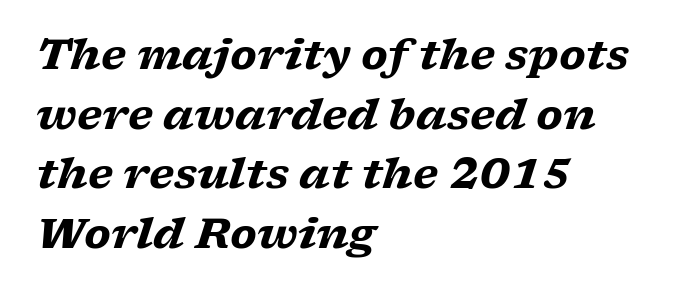
Q: Is the text bold? A: Yes.
Q: Is the text italic (slanted)? A: Yes, it leans right by about 17 degrees.
Q: Is the typeface a serif or a sans-serif typeface? A: Serif.
Q: Is the text underlined? A: No.
Q: How is the paragraph aligned? A: Left-aligned.
Q: Is the spacing between letters normal or unusually wide? A: Normal.
Q: Is the spacing between lines tight, normal or loose? A: Normal.
Q: Width (condensed, normal, or wide)? A: Wide.
Q: Stroke contrast? A: Low.
Q: x-height? A: Medium.
Q: Monospaced? A: No.
